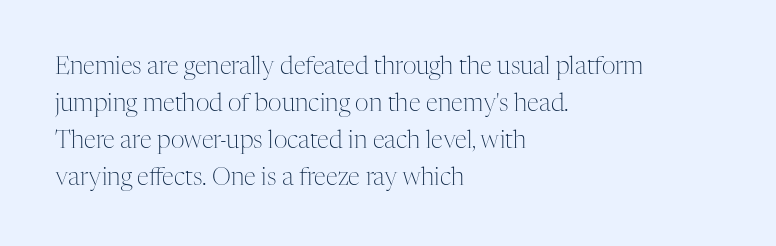
The image shows 24 px text type, upright; set left-aligned, normal line spacing (1.54x), normal letter spacing, not underlined.
